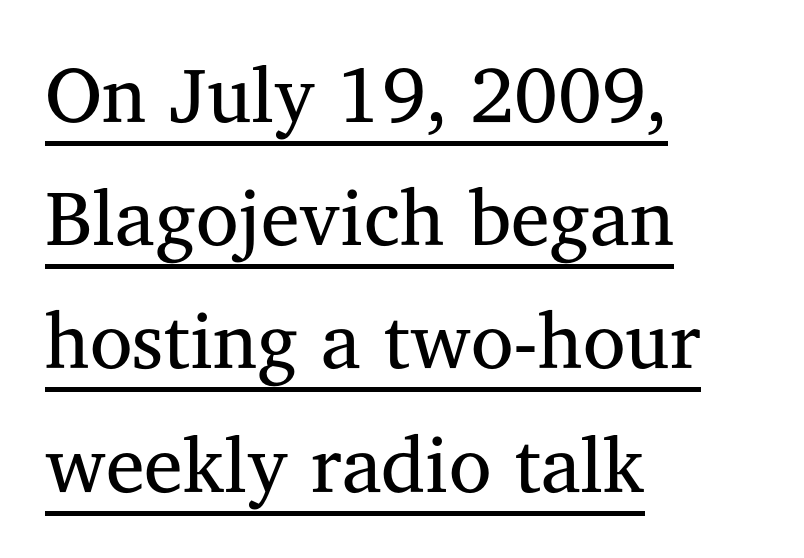
{"serif": "yes", "italic": "no", "bold": "no", "weight": "regular", "width": "normal", "stroke_contrast": "medium", "x_height": "medium", "monospaced": "no", "underline": "yes", "align": "left", "line_spacing": "normal", "line_spacing_ratio": 1.58, "letter_spacing": "normal", "letter_spacing_em": 0.0, "glyph_px": 78}
